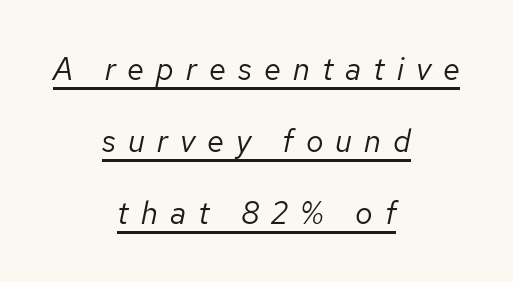
The setting favours the middle, as headings and verse often do. This is oblique type, the kind used for emphasis or titles. Here the glyphs are tracked loosely, breaking word shapes into spaced letters. What decoration does the sample have? An underline. Looks like regular typesetting: each glyph gets only the width it needs.
